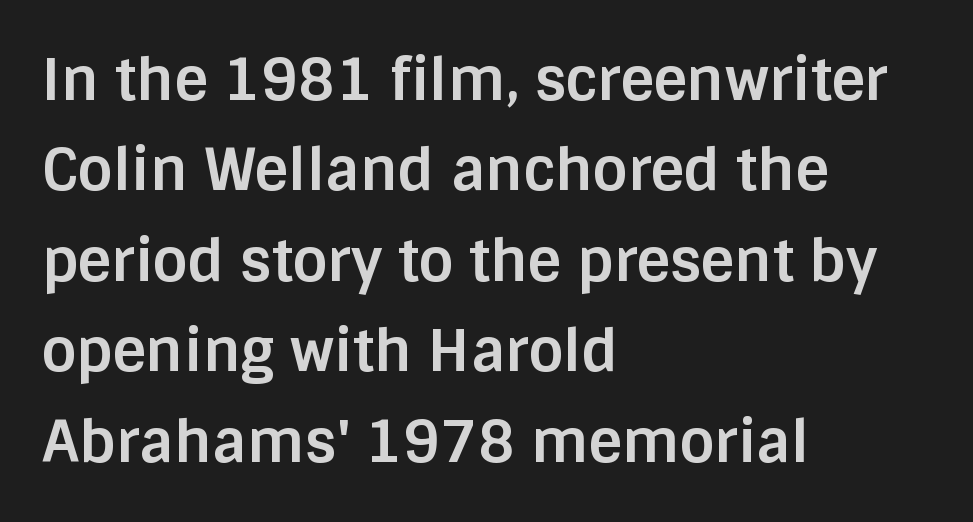
Q: Is the text bold? A: Yes.
Q: Is the text italic (slanted)? A: No, it is upright.
Q: Is the typeface a serif or a sans-serif typeface? A: Sans-serif.
Q: Is the text underlined? A: No.
Q: How is the paragraph aligned? A: Left-aligned.
Q: Is the spacing between letters normal or unusually wide? A: Normal.
Q: Is the spacing between lines tight, normal or loose? A: Normal.
Q: Width (condensed, normal, or wide)? A: Normal.
Q: Stroke contrast? A: Low.
Q: x-height? A: Large.
Q: Monospaced? A: No.
